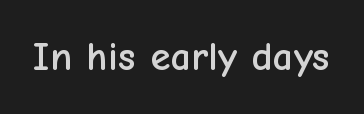
Q: Is the text italic (slanted)? A: No, it is upright.
Q: Is the typeface a serif or a sans-serif typeface? A: Sans-serif.
Q: Is the text underlined? A: No.
Q: Is the spacing between letters normal or unusually wide? A: Normal.
Q: Width (condensed, normal, or wide)? A: Normal.
Q: Stroke contrast? A: Low.
Q: x-height? A: Medium.
Q: Monospaced? A: No.
